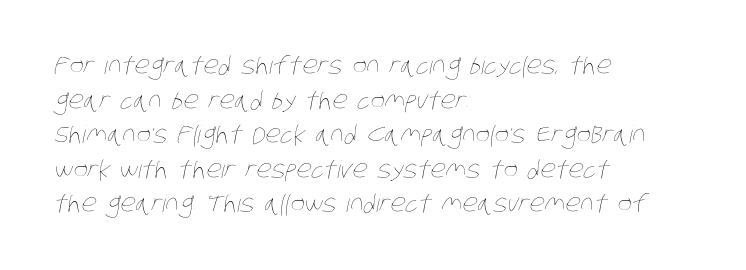
Q: Is the text bold? A: No.
Q: Is the text underlined? A: No.
Q: How is the paragraph aligned? A: Left-aligned.
Q: Is the spacing between letters normal or unusually wide? A: Normal.
Q: Is the spacing between lines tight, normal or loose? A: Normal.
